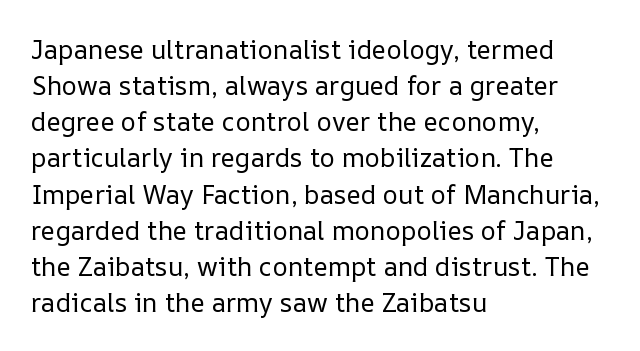
{"italic": "no", "bold": "no", "underline": "no", "align": "left", "line_spacing": "normal", "line_spacing_ratio": 1.39, "letter_spacing": "normal", "letter_spacing_em": 0.0, "glyph_px": 26}
